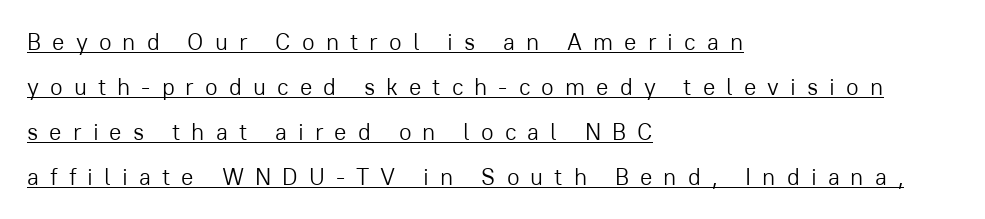
The image shows 23 px text type, upright; set left-aligned, loose line spacing (1.95x), unusually wide letter spacing (+0.48 em), underlined.
